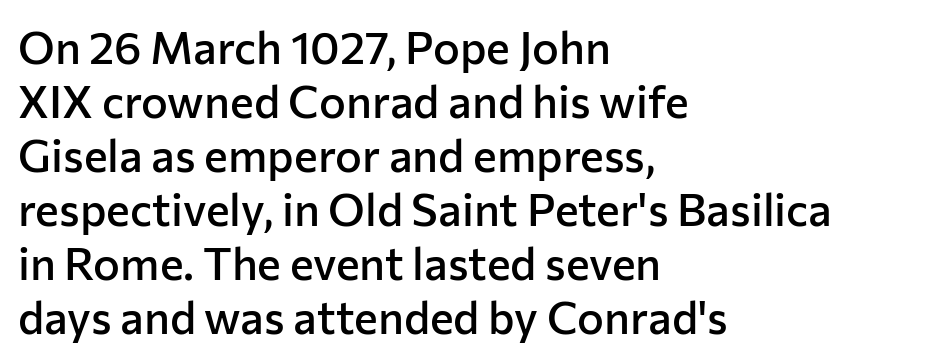
Letters rest on an invisible, unmarked baseline. This sample is left-justified, so line endings fall wherever the words run out. The rendering uses natural spacing where letterforms have individual widths. The letters stand straight up with perfectly vertical stems. Default kerning and tracking; the words read as compact shapes. A sans-serif font was chosen for this passage.
